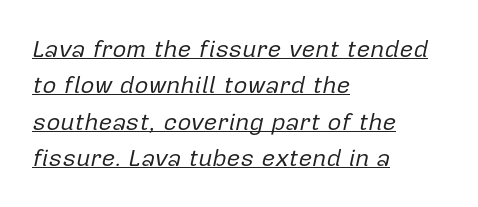
Where is the straight margin? On the left. Quick note: underline on. The vertical gap from one line to the next is medium. In terms of letterspacing, this is plain default setting. Weight: not bold — regular or lighter.
